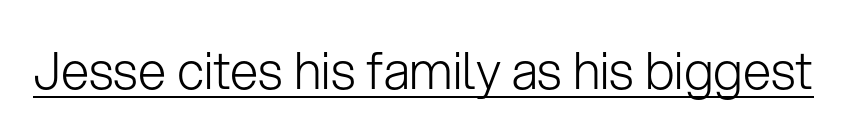
{"serif": "no", "italic": "no", "bold": "no", "weight": "light", "width": "normal", "stroke_contrast": "low", "x_height": "medium", "monospaced": "no", "underline": "yes", "letter_spacing": "normal", "letter_spacing_em": 0.0, "glyph_px": 51}
